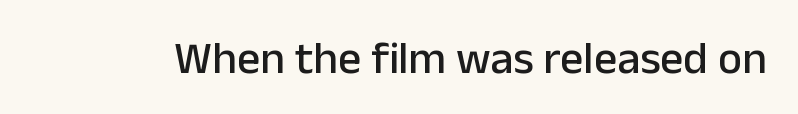
Nope, not italic — everything's standing straight. There is no visible air inserted between adjacent glyphs. A typesetter would label this face a sans. This rendering features lettering with no underline.
